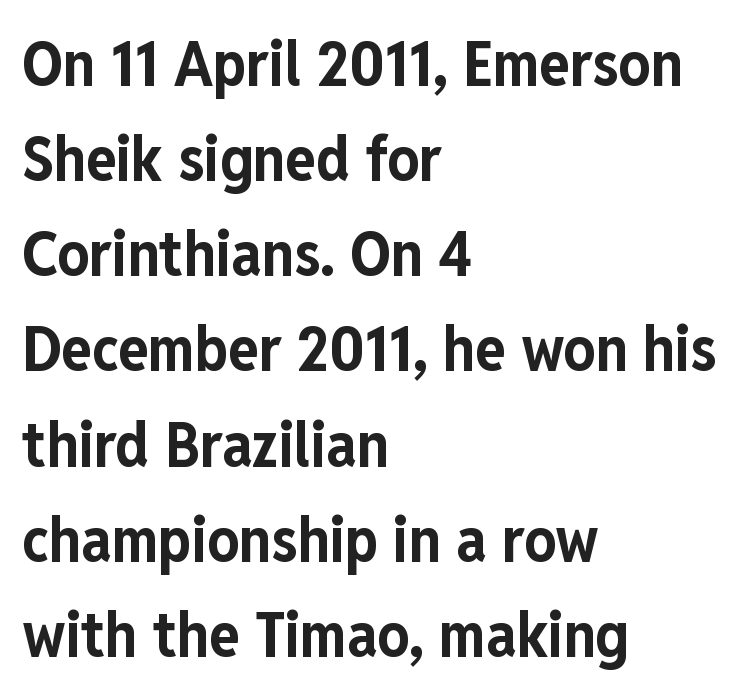
Q: Is the text bold? A: Yes.
Q: Is the text italic (slanted)? A: No, it is upright.
Q: Is the typeface a serif or a sans-serif typeface? A: Sans-serif.
Q: Is the text underlined? A: No.
Q: How is the paragraph aligned? A: Left-aligned.
Q: Is the spacing between letters normal or unusually wide? A: Normal.
Q: Is the spacing between lines tight, normal or loose? A: Normal.
Q: Width (condensed, normal, or wide)? A: Condensed.
Q: Stroke contrast? A: Low.
Q: x-height? A: Medium.
Q: Monospaced? A: No.
